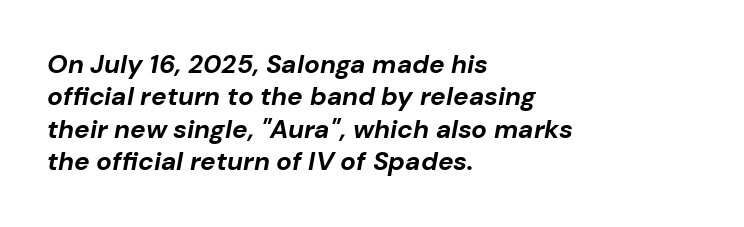
{"italic": "yes", "lean": "right", "slant_degrees": 10, "bold": "yes", "underline": "no", "align": "left", "line_spacing": "normal", "line_spacing_ratio": 1.25, "letter_spacing": "normal", "letter_spacing_em": 0.0, "glyph_px": 26}
